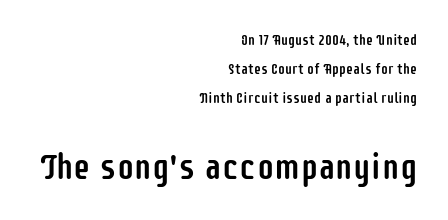
Q: Is the text italic (slanted)? A: No, it is upright.
Q: Is the typeface a serif or a sans-serif typeface? A: Sans-serif.
Q: Is the text underlined? A: No.
Q: How is the paragraph aligned? A: Right-aligned.
Q: Is the spacing between letters normal or unusually wide? A: Normal.
Q: Is the spacing between lines tight, normal or loose? A: Loose.
Q: Which block of text is set in a larger size, the first (top) or the second (bottom)? A: The second (bottom) one.
Q: Width (condensed, normal, or wide)? A: Condensed.
Q: Stroke contrast? A: Low.
Q: x-height? A: Large.
Q: Monospaced? A: No.
